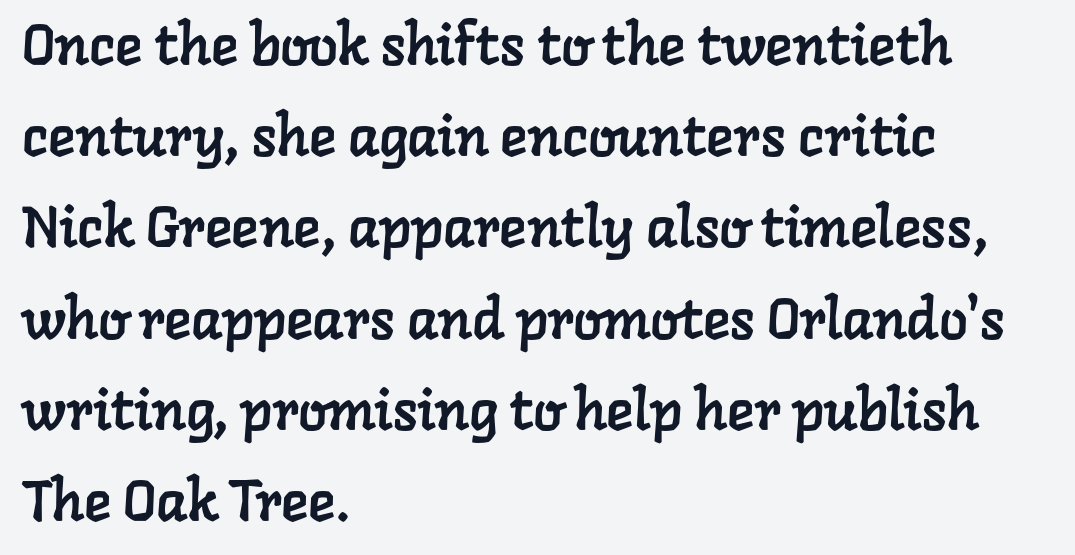
Q: Is the typeface a serif or a sans-serif typeface? A: Serif.
Q: Is the text underlined? A: No.
Q: How is the paragraph aligned? A: Left-aligned.
Q: Is the spacing between letters normal or unusually wide? A: Normal.
Q: Is the spacing between lines tight, normal or loose? A: Normal.
Q: Width (condensed, normal, or wide)? A: Normal.
Q: Stroke contrast? A: Low.
Q: x-height? A: Medium.
Q: Monospaced? A: No.
